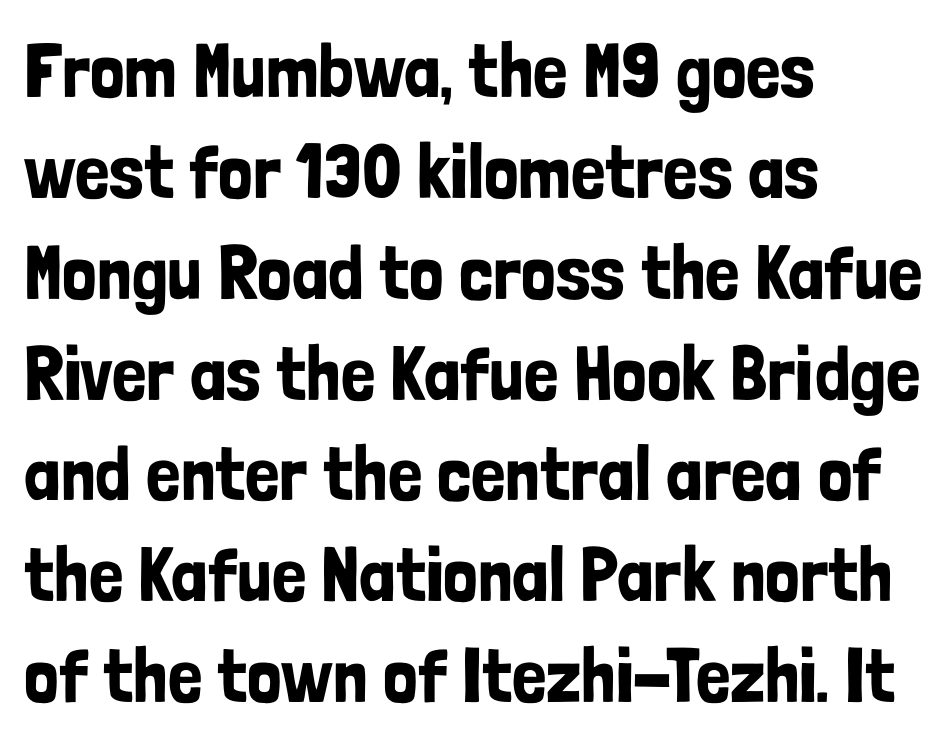
No word sits above an underline. In terms of leading, this rendering sits right in the middle. Posture: straight, roman, zero tilt. The letters advance in unequal steps, a hallmark of proportional type. Is the block centered? No — it sits flush against the left margin. Is the letter spacing exaggerated? No — it looks like the ordinary default.
